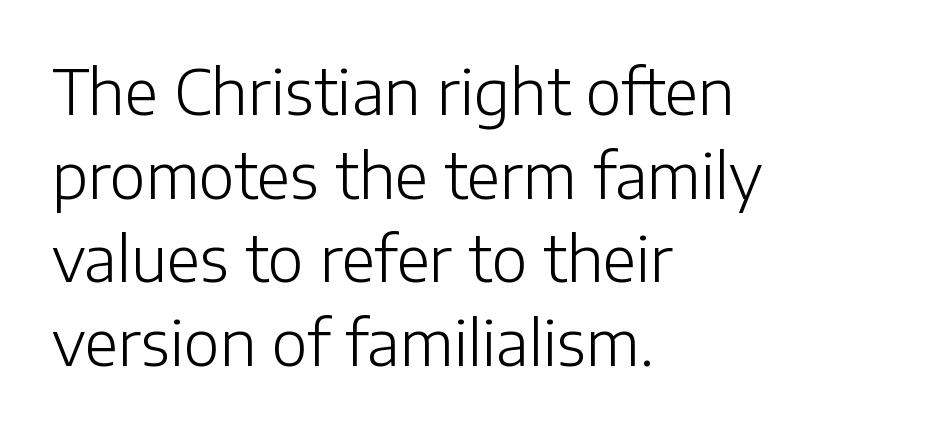
Q: Is the text bold? A: No.
Q: Is the text italic (slanted)? A: No, it is upright.
Q: Is the typeface a serif or a sans-serif typeface? A: Sans-serif.
Q: Is the text underlined? A: No.
Q: How is the paragraph aligned? A: Left-aligned.
Q: Is the spacing between letters normal or unusually wide? A: Normal.
Q: Is the spacing between lines tight, normal or loose? A: Normal.
Q: Width (condensed, normal, or wide)? A: Normal.
Q: Stroke contrast? A: Low.
Q: x-height? A: Medium.
Q: Monospaced? A: No.
